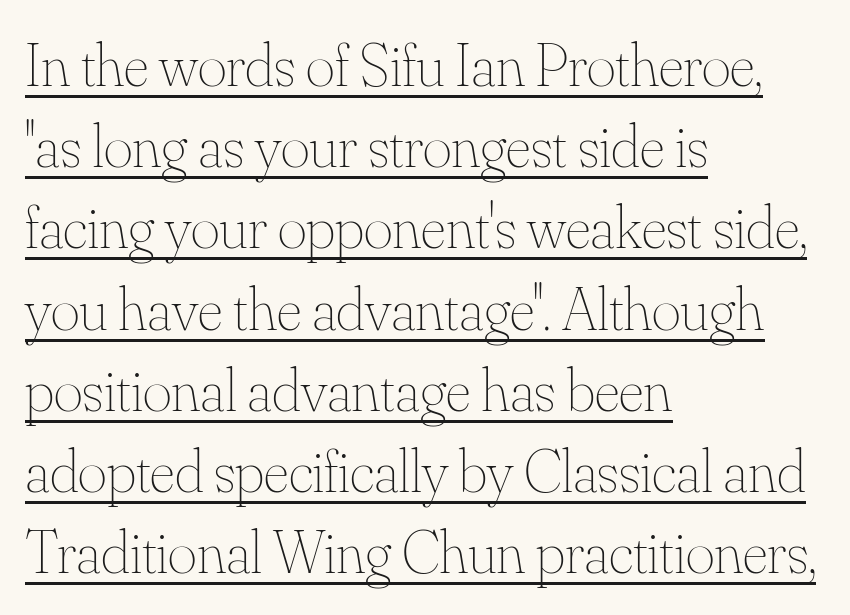
The image shows 62 px thin type, upright; set left-aligned, normal line spacing (1.31x), normal letter spacing, underlined; medium stroke contrast and a small x-height.
